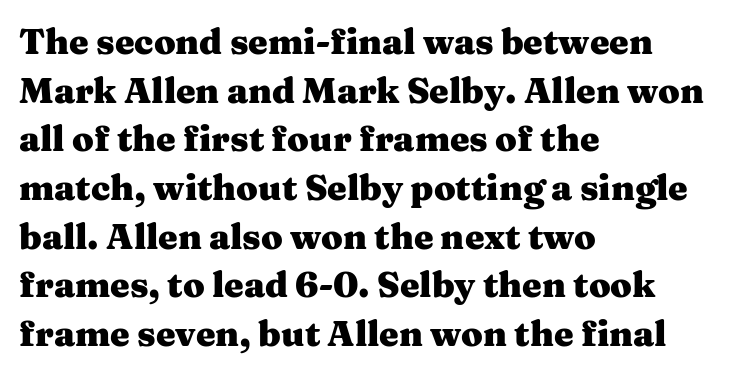
Typeset ragged right — the left edge is the straight one. Nothing unusual about the tracking: characters are spaced as the font intends. Words float on clear page, feet unadorned. These lines are composed in type with serifs. Is this a fixed-width face? No — the glyphs have proportional, varying widths.
